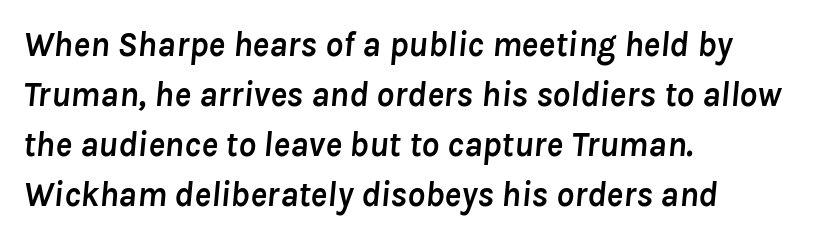
{"italic": "yes", "lean": "right", "slant_degrees": 8, "bold": "yes", "weight": "semibold", "width": "normal", "stroke_contrast": "low", "x_height": "medium", "monospaced": "no", "underline": "no", "align": "left", "line_spacing": "normal", "line_spacing_ratio": 1.43, "letter_spacing": "normal", "letter_spacing_em": 0.0, "glyph_px": 35}
